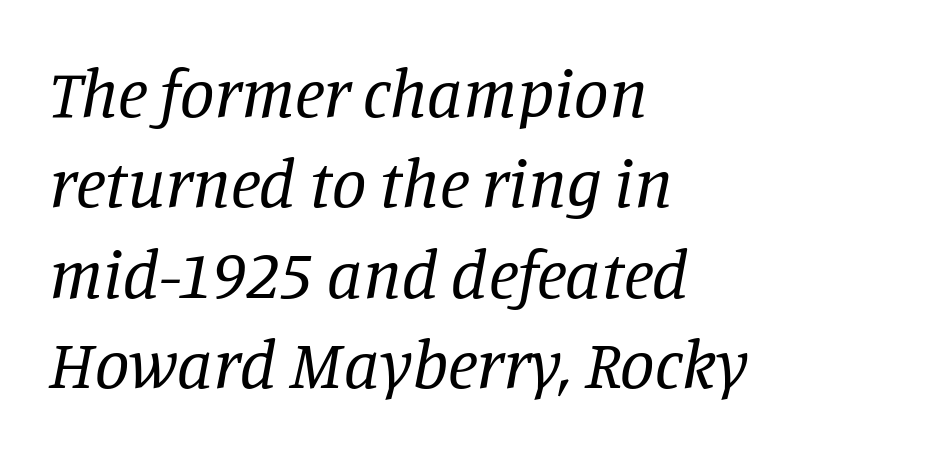
The image shows 69 px regular-weight serif type, italic (leaning right); set left-aligned, normal line spacing (1.31x), normal letter spacing, not underlined; low stroke contrast and a large x-height.
